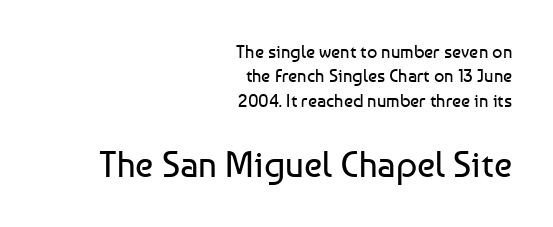
Characters remain perfectly vertical along every line. One-word summary of the alignment: right. Stroke thickness stays within the range of a standard reading face or lighter. A clean baseline with only descenders dipping below it. Students, observe: this is what conventionally led text looks like. Caption: standard tracking, unaltered.
